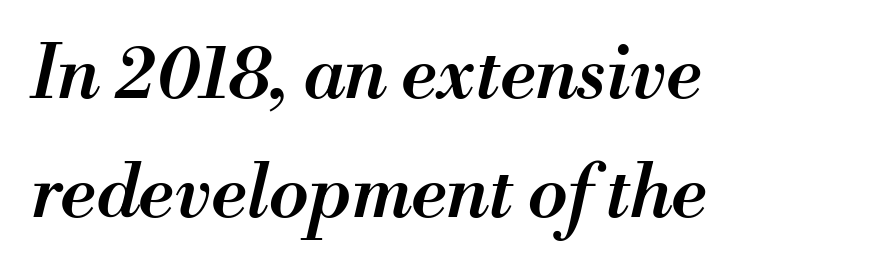
The image shows 73 px semibold type, italic (leaning right); set left-aligned, normal line spacing (1.63x), normal letter spacing, not underlined; medium stroke contrast and a small x-height.
